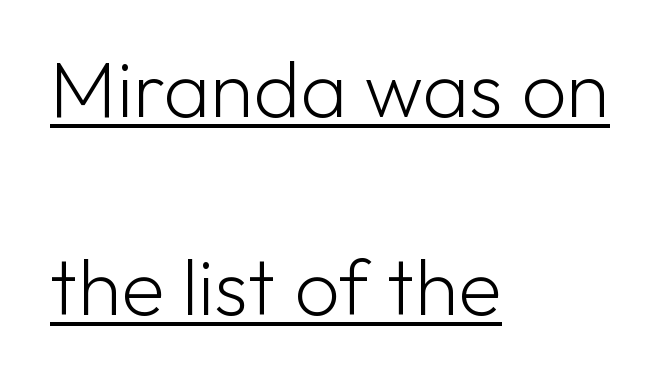
Q: Is the text bold? A: No.
Q: Is the text italic (slanted)? A: No, it is upright.
Q: Is the typeface a serif or a sans-serif typeface? A: Sans-serif.
Q: Is the text underlined? A: Yes.
Q: How is the paragraph aligned? A: Left-aligned.
Q: Is the spacing between letters normal or unusually wide? A: Normal.
Q: Is the spacing between lines tight, normal or loose? A: Loose.
Q: Width (condensed, normal, or wide)? A: Normal.
Q: Stroke contrast? A: Low.
Q: x-height? A: Medium.
Q: Monospaced? A: No.
